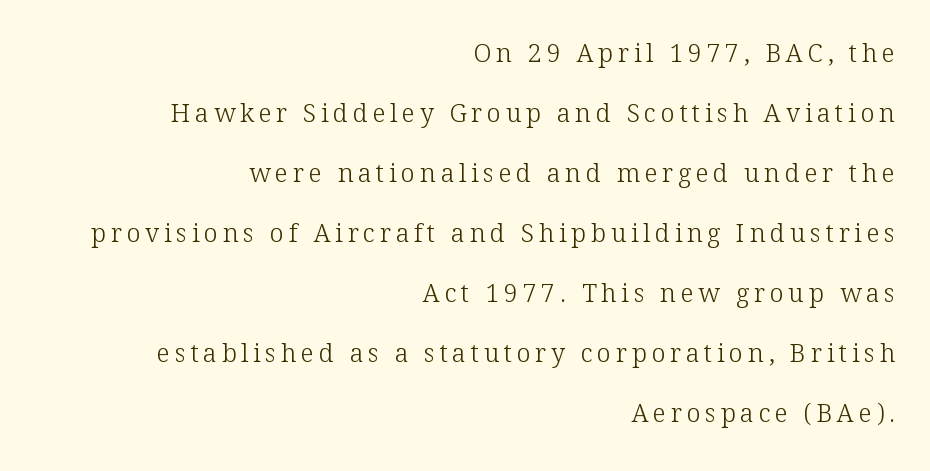
{"italic": "no", "bold": "no", "underline": "no", "align": "right", "line_spacing": "loose", "line_spacing_ratio": 2.4, "glyph_px": 25}
